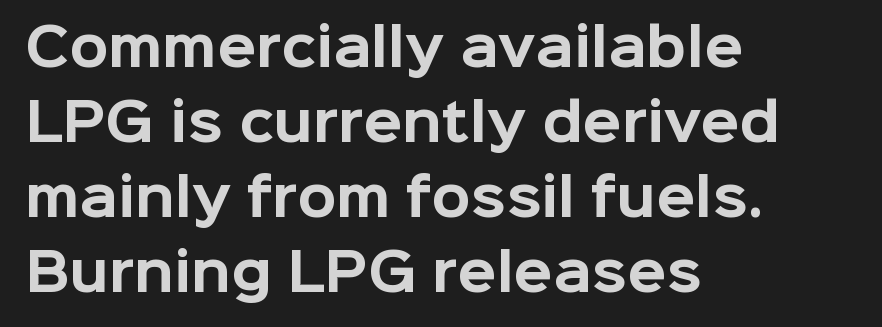
The image shows 51 px bold sans-serif type, upright; set left-aligned, normal line spacing (1.47x), normal letter spacing, not underlined; low stroke contrast and a medium x-height.
